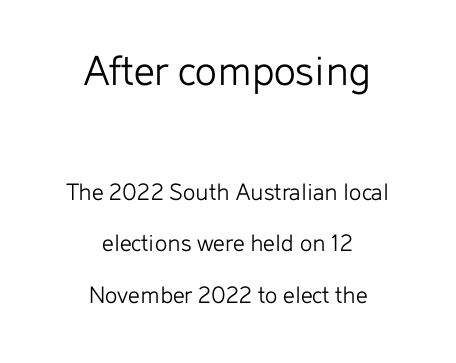
{"serif": "no", "italic": "no", "bold": "no", "weight": "light", "width": "normal", "stroke_contrast": "low", "x_height": "medium", "monospaced": "no", "underline": "no", "align": "center", "line_spacing": "loose", "line_spacing_ratio": 1.98, "letter_spacing": "normal", "letter_spacing_em": 0.0, "larger_block": "first", "size_ratio": 1.77, "glyph_px": 46}
